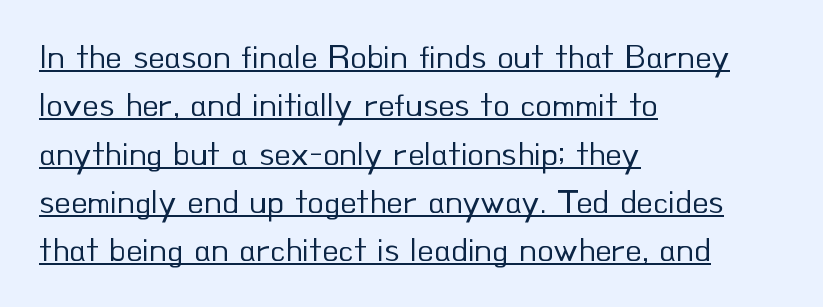
Q: Is the text bold? A: No.
Q: Is the text italic (slanted)? A: No, it is upright.
Q: Is the typeface a serif or a sans-serif typeface? A: Sans-serif.
Q: Is the text underlined? A: Yes.
Q: How is the paragraph aligned? A: Left-aligned.
Q: Is the spacing between letters normal or unusually wide? A: Normal.
Q: Is the spacing between lines tight, normal or loose? A: Normal.
Q: Width (condensed, normal, or wide)? A: Normal.
Q: Stroke contrast? A: Low.
Q: x-height? A: Small.
Q: Monospaced? A: No.
